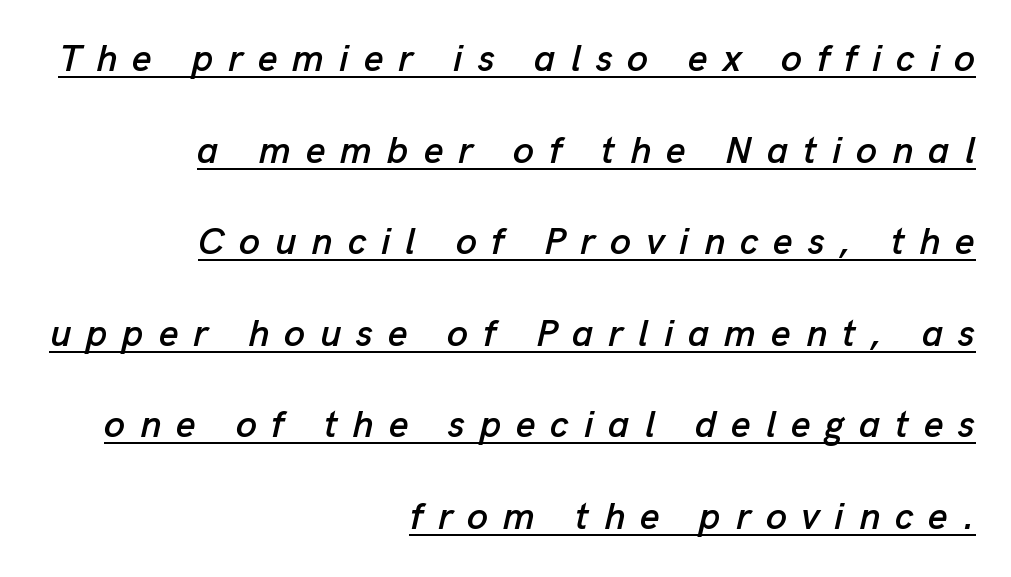
Looks like regular typesetting: each glyph gets only the width it needs. The glyphs look as if they've been sheared to an angle. These lines have a slow, spaced-out rhythm from letter to letter. The rendering uses the underline text-decoration. This block would shrink considerably if given ordinary leading; it's expanded now.
